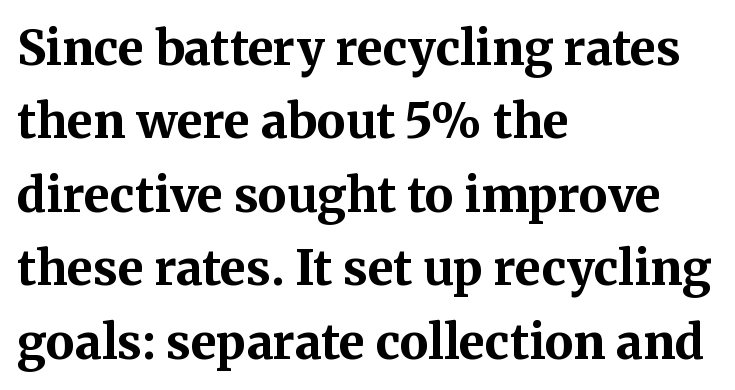
The image shows 48 px bold serif type, upright; set left-aligned, normal line spacing (1.53x), normal letter spacing, not underlined; medium stroke contrast and a medium x-height.
